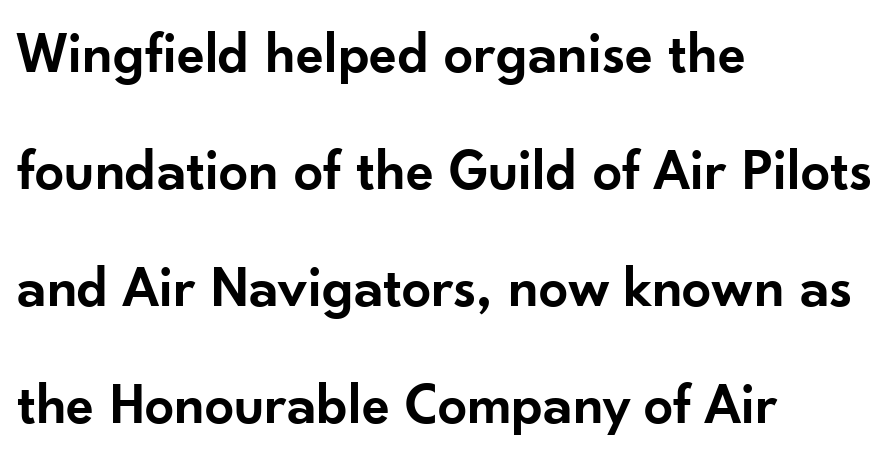
The image shows 58 px semibold sans-serif type, upright; set left-aligned, loose line spacing (2.02x), normal letter spacing, not underlined; low stroke contrast and a small x-height.
